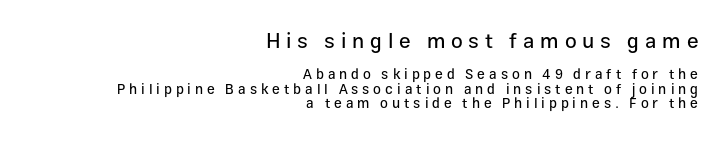
Q: Is the text italic (slanted)? A: No, it is upright.
Q: Is the text underlined? A: No.
Q: How is the paragraph aligned? A: Right-aligned.
Q: Is the spacing between letters normal or unusually wide? A: Unusually wide.
Q: Is the spacing between lines tight, normal or loose? A: Tight.
Q: Which block of text is set in a larger size, the first (top) or the second (bottom)? A: The first (top) one.
